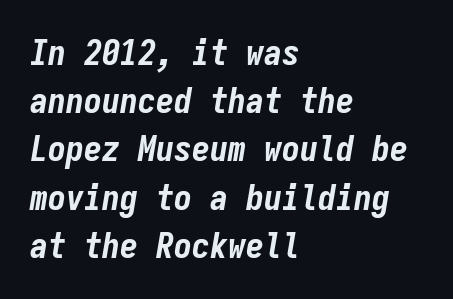
The image shows 36 px bold, condensed type, italic (leaning right), monospaced; set left-aligned, normal line spacing (1.34x), normal letter spacing, not underlined; low stroke contrast and a medium x-height.
